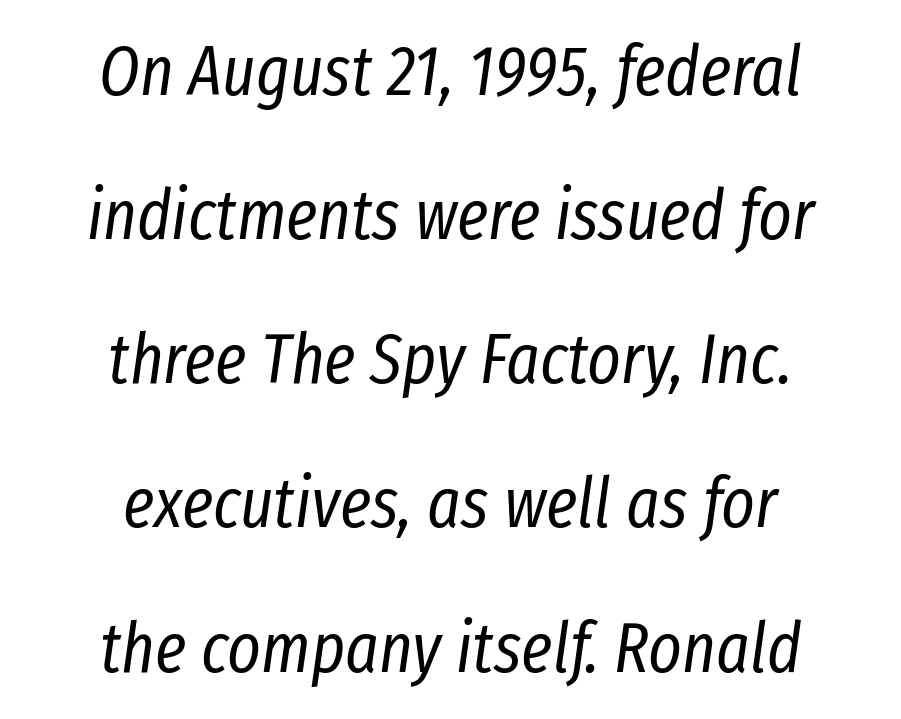
Q: Is the text bold? A: No.
Q: Is the text italic (slanted)? A: Yes, it leans right by about 8 degrees.
Q: Is the text underlined? A: No.
Q: How is the paragraph aligned? A: Centered.
Q: Is the spacing between letters normal or unusually wide? A: Normal.
Q: Is the spacing between lines tight, normal or loose? A: Loose.
Q: Width (condensed, normal, or wide)? A: Condensed.
Q: Stroke contrast? A: Low.
Q: x-height? A: Medium.
Q: Monospaced? A: No.
